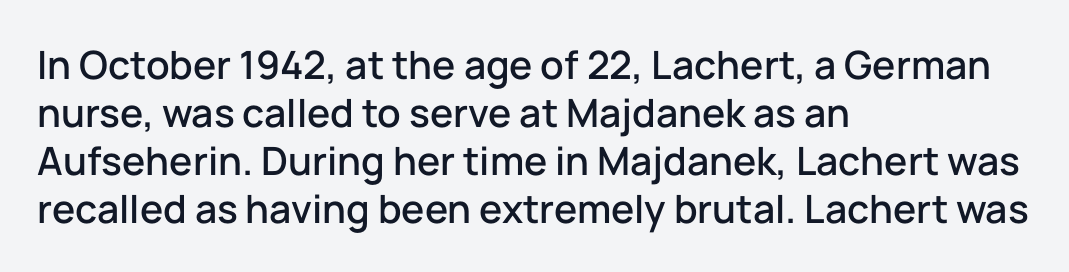
{"serif": "no", "italic": "no", "width": "normal", "stroke_contrast": "low", "x_height": "medium", "monospaced": "no", "underline": "no", "align": "left", "line_spacing_ratio": 1.23, "letter_spacing": "normal", "letter_spacing_em": 0.0, "glyph_px": 39}
